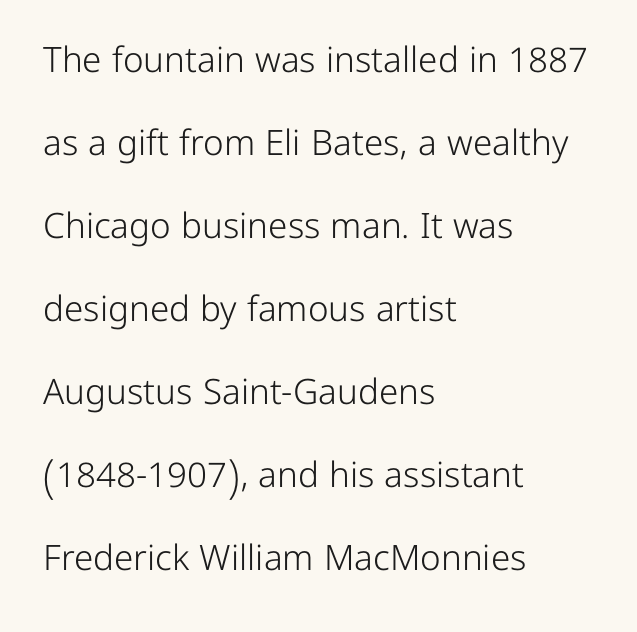
Letters have the restrained weight of plain body copy at most. A typesetter would mark this as roman, not italic. The letters advance in unequal steps, a hallmark of proportional type. You can tell from the bare stems that sans-serif type was used.
